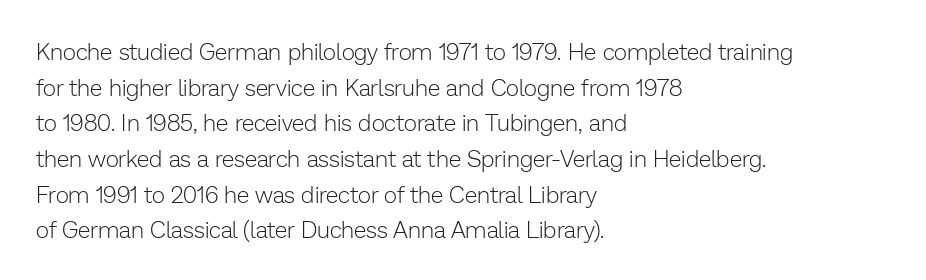
{"italic": "no", "bold": "no", "underline": "no", "align": "left", "line_spacing": "normal", "line_spacing_ratio": 1.55, "letter_spacing": "normal", "letter_spacing_em": 0.0, "glyph_px": 23}
